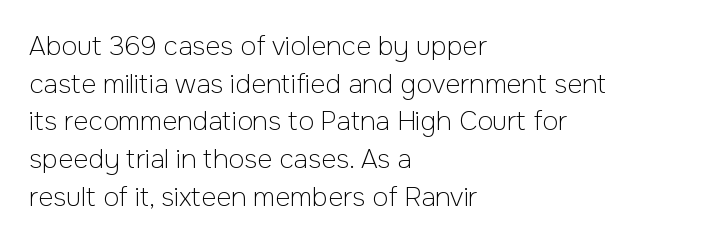
This sample is left-justified, so line endings fall wherever the words run out. Short note: letters normally spaced. These lines were composed using upright roman letters. Nothing heavy about these letters — not bold at all. The glyphs are unaccompanied by any horizontal stroke below them. Quick note: interline space is typical.
